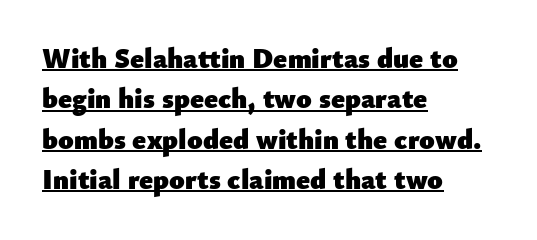
{"serif": "no", "italic": "no", "bold": "yes", "weight": "heavy", "width": "normal", "stroke_contrast": "low", "x_height": "small", "monospaced": "no", "underline": "yes", "align": "left", "line_spacing": "normal", "line_spacing_ratio": 1.44, "letter_spacing": "normal", "letter_spacing_em": 0.0, "glyph_px": 28}
